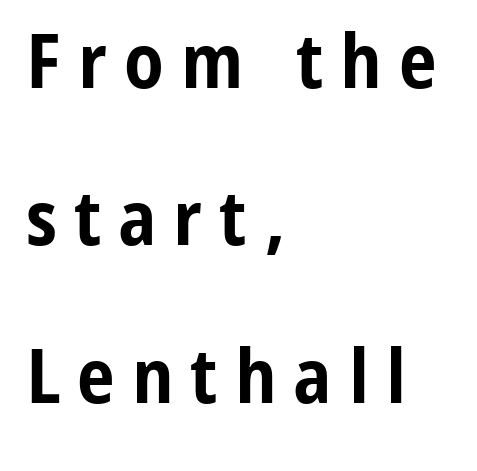
{"serif": "no", "italic": "no", "bold": "yes", "weight": "bold", "width": "condensed", "stroke_contrast": "low", "x_height": "medium", "monospaced": "no", "underline": "no", "align": "left", "line_spacing": "loose", "line_spacing_ratio": 2.07, "letter_spacing": "wide", "letter_spacing_em": 0.22, "glyph_px": 76}
